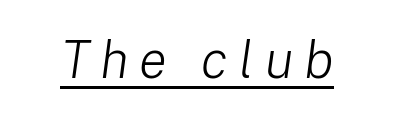
{"italic": "yes", "lean": "right", "slant_degrees": 8, "bold": "no", "weight": "light", "width": "normal", "stroke_contrast": "low", "x_height": "medium", "monospaced": "no", "underline": "yes", "letter_spacing": "wide", "letter_spacing_em": 0.21, "glyph_px": 52}
